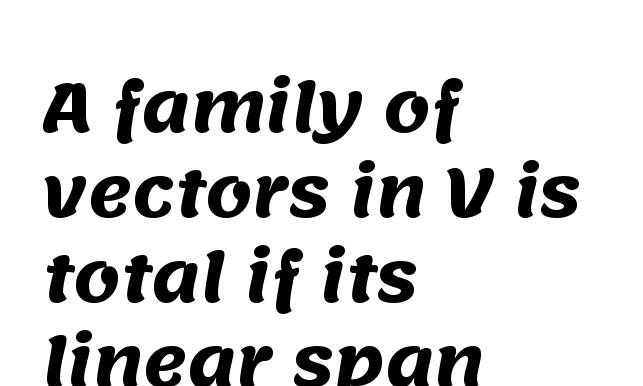
Q: Is the text bold? A: Yes.
Q: Is the typeface a serif or a sans-serif typeface? A: Sans-serif.
Q: Is the text underlined? A: No.
Q: How is the paragraph aligned? A: Left-aligned.
Q: Is the spacing between letters normal or unusually wide? A: Normal.
Q: Is the spacing between lines tight, normal or loose? A: Normal.
Q: Width (condensed, normal, or wide)? A: Normal.
Q: Stroke contrast? A: Medium.
Q: x-height? A: Large.
Q: Monospaced? A: No.
